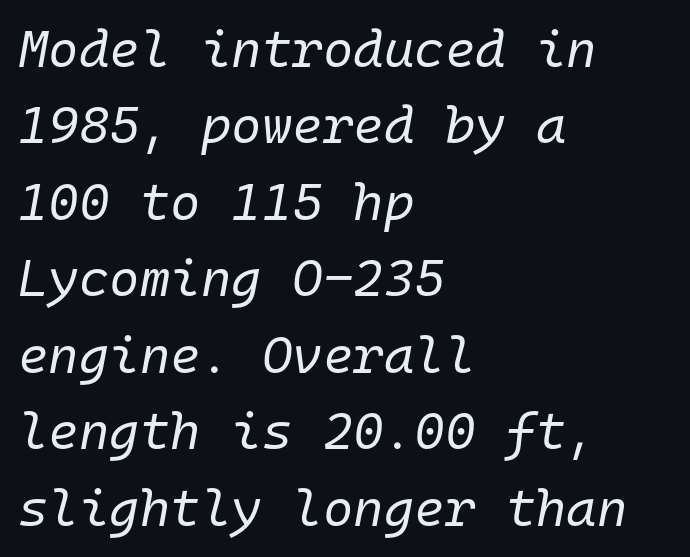
Q: Is the text bold? A: No.
Q: Is the text italic (slanted)? A: Yes, it leans right by about 10 degrees.
Q: Is the text underlined? A: No.
Q: How is the paragraph aligned? A: Left-aligned.
Q: Is the spacing between letters normal or unusually wide? A: Normal.
Q: Is the spacing between lines tight, normal or loose? A: Normal.
Q: Width (condensed, normal, or wide)? A: Normal.
Q: Stroke contrast? A: Low.
Q: x-height? A: Medium.
Q: Monospaced? A: Yes.
